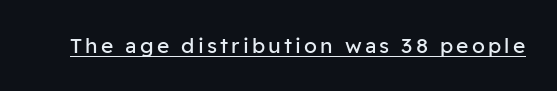
Q: Is the text bold? A: No.
Q: Is the text italic (slanted)? A: No, it is upright.
Q: Is the text underlined? A: Yes.
